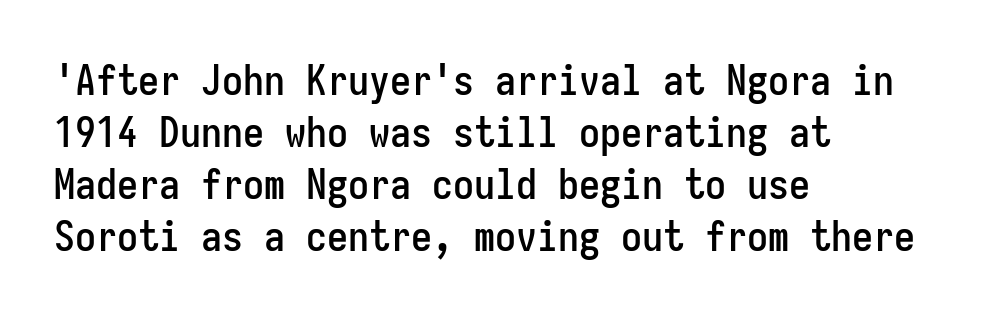
Q: Is the text italic (slanted)? A: No, it is upright.
Q: Is the typeface a serif or a sans-serif typeface? A: Sans-serif.
Q: Is the text underlined? A: No.
Q: How is the paragraph aligned? A: Left-aligned.
Q: Is the spacing between letters normal or unusually wide? A: Normal.
Q: Width (condensed, normal, or wide)? A: Condensed.
Q: Stroke contrast? A: Low.
Q: x-height? A: Medium.
Q: Monospaced? A: Yes.
